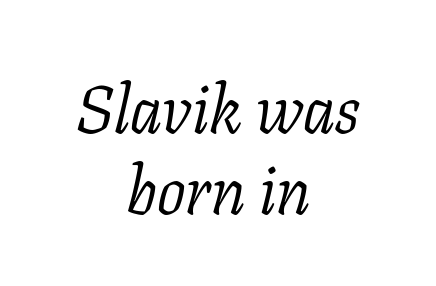
Q: Is the text bold? A: No.
Q: Is the text italic (slanted)? A: Yes, it leans right by about 11 degrees.
Q: Is the typeface a serif or a sans-serif typeface? A: Serif.
Q: Is the text underlined? A: No.
Q: How is the paragraph aligned? A: Centered.
Q: Is the spacing between letters normal or unusually wide? A: Normal.
Q: Width (condensed, normal, or wide)? A: Normal.
Q: Stroke contrast? A: Low.
Q: x-height? A: Medium.
Q: Monospaced? A: No.
